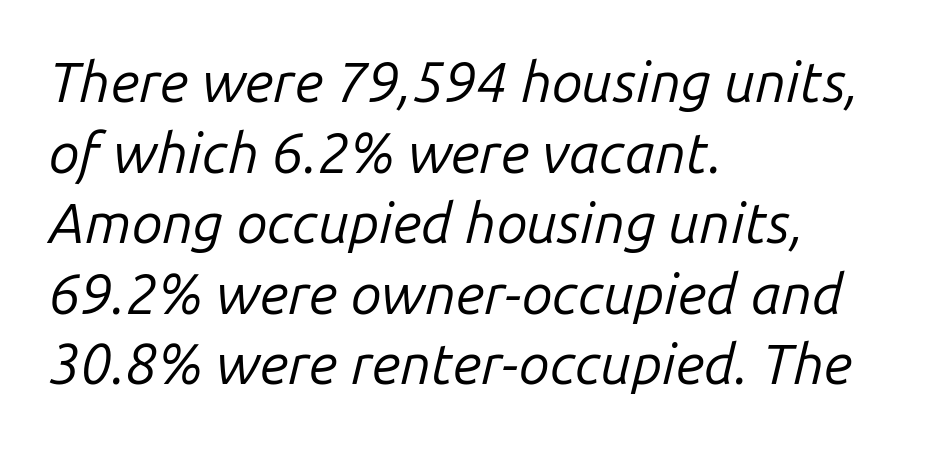
This sample has the flowing, uneven cadence of proportional lettering. There is no visible air inserted between adjacent glyphs. The whole block is typeset with a tilt. The designer left line spacing at the default. A classic flush-left, rag-right setting is used for this passage.
